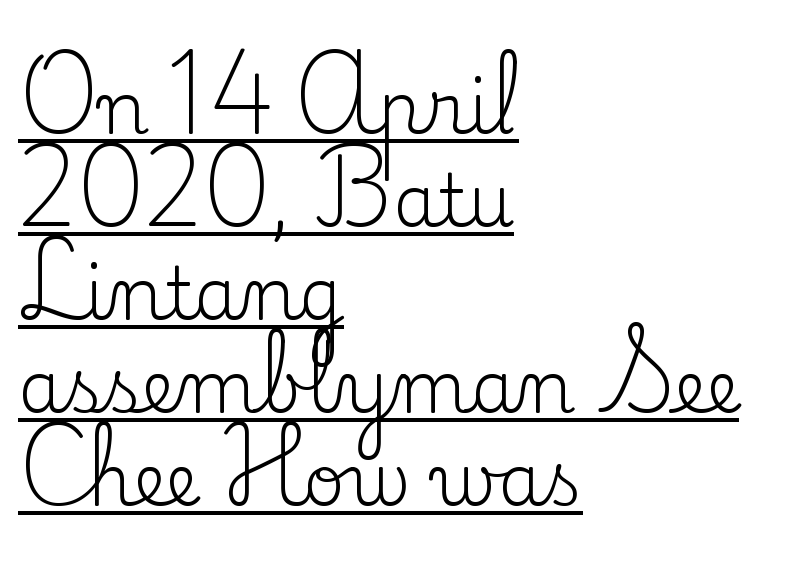
{"italic": "no", "bold": "no", "weight": "regular", "width": "normal", "stroke_contrast": "low", "x_height": "small", "monospaced": "no", "underline": "yes", "align": "left", "line_spacing": "normal", "line_spacing_ratio": 1.29, "letter_spacing": "normal", "letter_spacing_em": 0.0, "glyph_px": 72}
